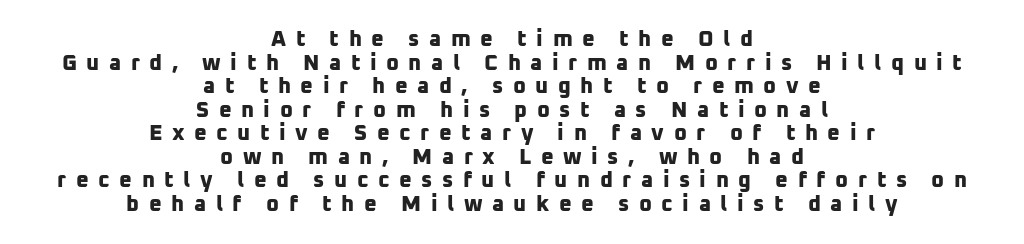
{"bold": "yes", "underline": "no", "align": "center", "line_spacing": "tight", "line_spacing_ratio": 1.07, "letter_spacing": "wide", "letter_spacing_em": 0.43, "glyph_px": 22}
